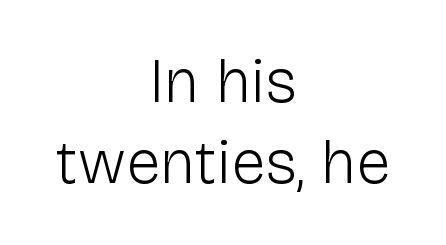
The image shows 62 px light sans-serif type, upright; set centered, normal line spacing (1.31x), normal letter spacing, not underlined; low stroke contrast and a medium x-height.
